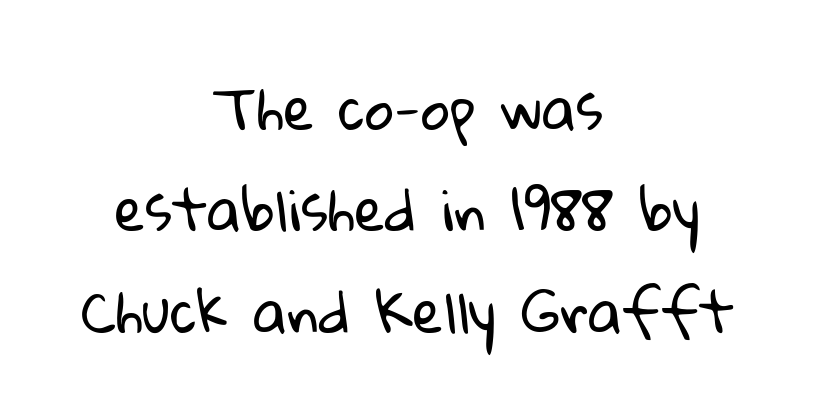
The image shows 56 px regular-weight sans-serif type; set centered, line spacing 1.81x, normal letter spacing, not underlined; low stroke contrast and a medium x-height.
